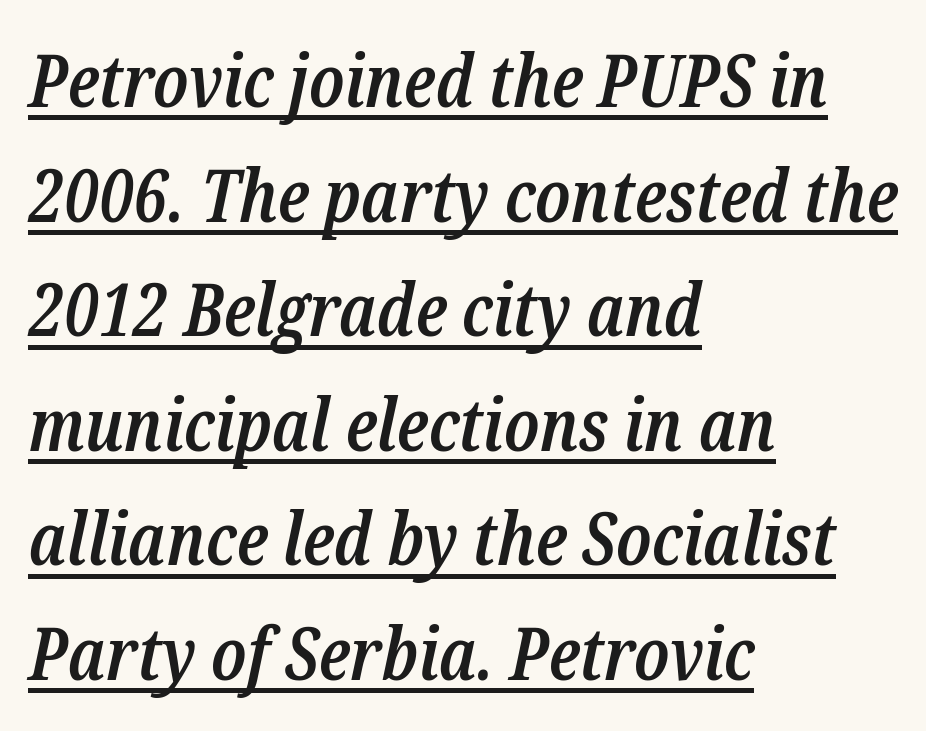
The image shows 73 px semibold, condensed serif type, italic (leaning right); set left-aligned, normal line spacing (1.57x), normal letter spacing, underlined; low stroke contrast and a medium x-height.
